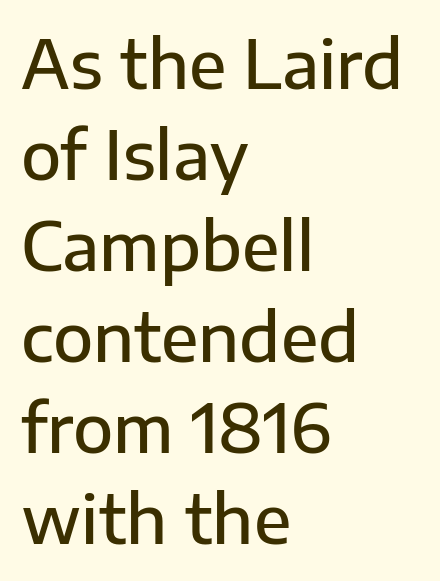
{"serif": "no", "italic": "no", "bold": "semi", "weight": "semibold", "width": "normal", "stroke_contrast": "low", "x_height": "medium", "monospaced": "no", "underline": "no", "align": "left", "line_spacing": "normal", "line_spacing_ratio": 1.38, "letter_spacing": "normal", "letter_spacing_em": 0.0, "glyph_px": 66}
